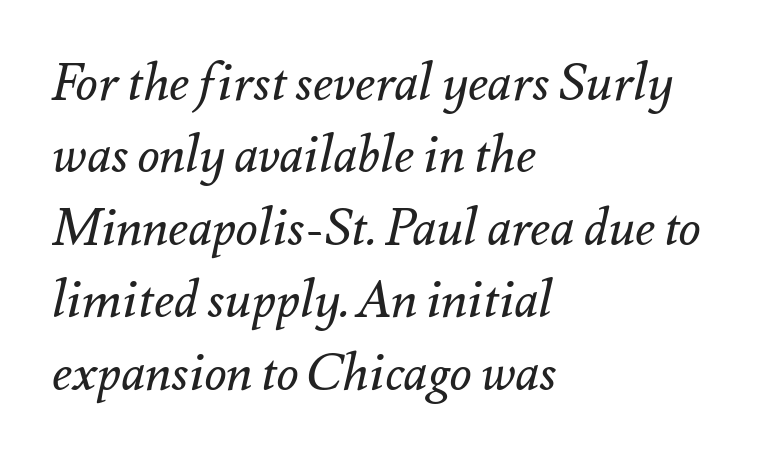
Q: Is the text bold? A: No.
Q: Is the text italic (slanted)? A: Yes, it leans right by about 12 degrees.
Q: Is the text underlined? A: No.
Q: How is the paragraph aligned? A: Left-aligned.
Q: Is the spacing between letters normal or unusually wide? A: Normal.
Q: Is the spacing between lines tight, normal or loose? A: Normal.
Q: Width (condensed, normal, or wide)? A: Normal.
Q: Stroke contrast? A: Medium.
Q: x-height? A: Small.
Q: Monospaced? A: No.
